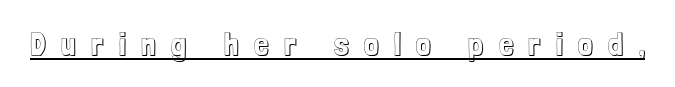
You could only call the tracking loose — the letters float apart. Proportional: the letters do not fall into vertical columns. Students, observe the line beneath the letters — that is underlining. A typesetter would mark this as roman, not italic.
